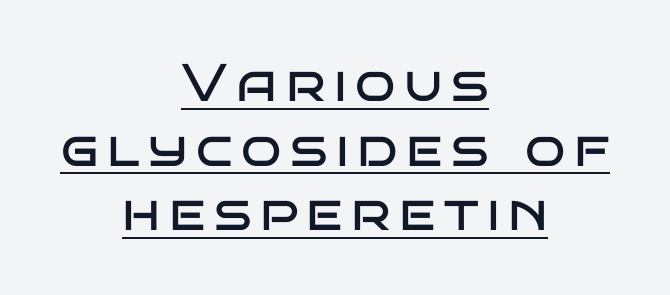
{"serif": "no", "italic": "no", "bold": "no", "weight": "regular", "width": "wide", "stroke_contrast": "low", "x_height": "large", "monospaced": "no", "underline": "yes", "align": "center", "line_spacing_ratio": 1.22, "glyph_px": 53}
